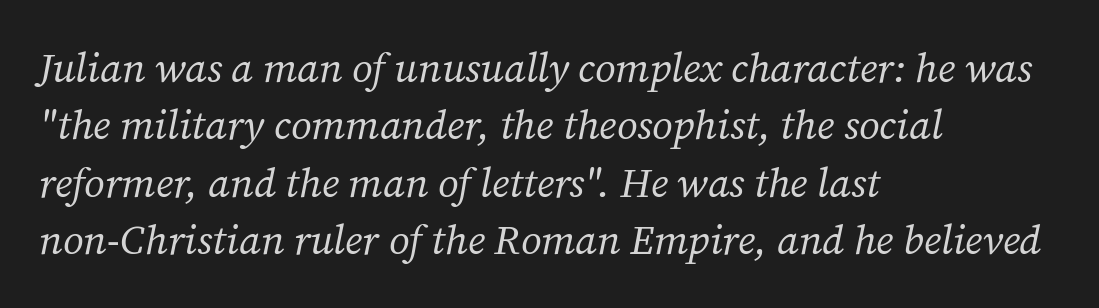
The image shows 41 px regular-weight serif type, italic (leaning right); set left-aligned, normal line spacing (1.4x), normal letter spacing, not underlined; medium stroke contrast and a medium x-height.
